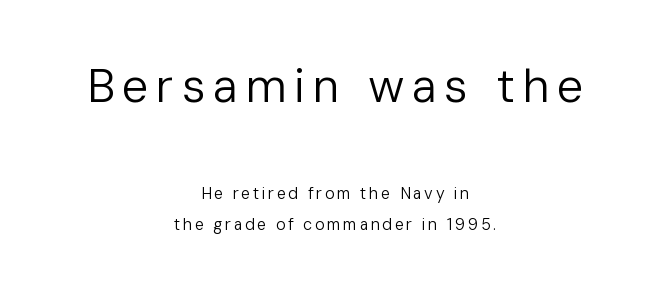
The image shows 47 px regular-weight sans-serif type, upright; set centered, loose line spacing (1.93x), not underlined; the first (top) block is 2.94x larger; low stroke contrast and a medium x-height.
